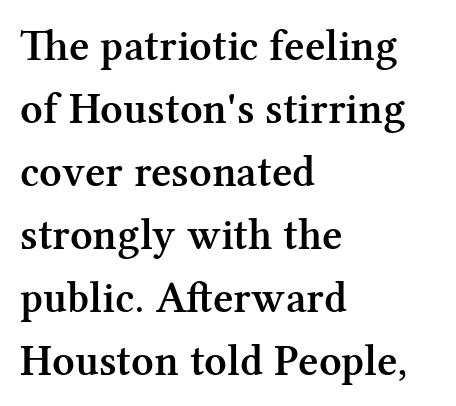
{"serif": "yes", "italic": "no", "bold": "semi", "weight": "semibold", "width": "normal", "stroke_contrast": "medium", "x_height": "medium", "monospaced": "no", "underline": "no", "align": "left", "line_spacing": "normal", "line_spacing_ratio": 1.43, "letter_spacing": "normal", "letter_spacing_em": 0.0, "glyph_px": 44}
